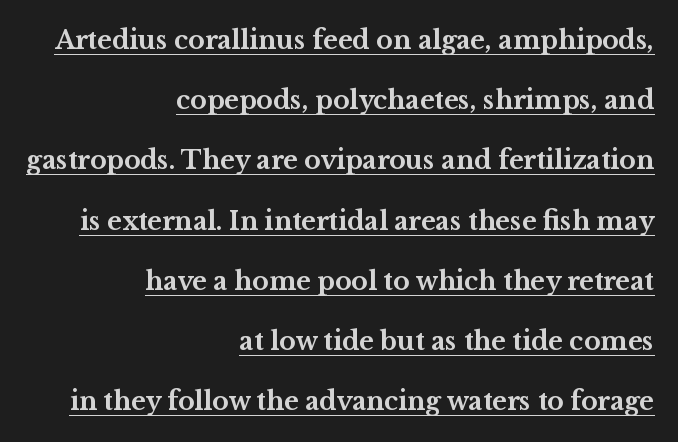
{"italic": "no", "bold": "yes", "underline": "yes", "align": "right", "line_spacing": "loose", "line_spacing_ratio": 2.41, "letter_spacing": "normal", "letter_spacing_em": 0.0, "glyph_px": 25}
